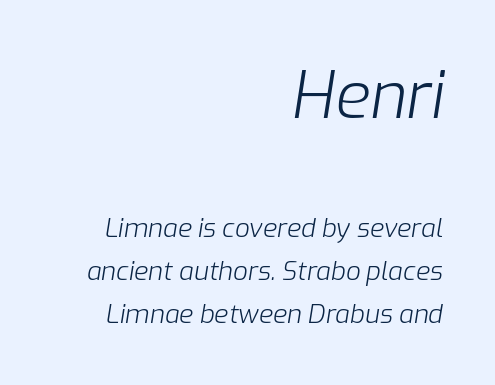
The image shows 64 px light type, italic (leaning right); set right-aligned, normal line spacing (1.65x), normal letter spacing, not underlined; the first (top) block is 2.46x larger; low stroke contrast and a medium x-height.
